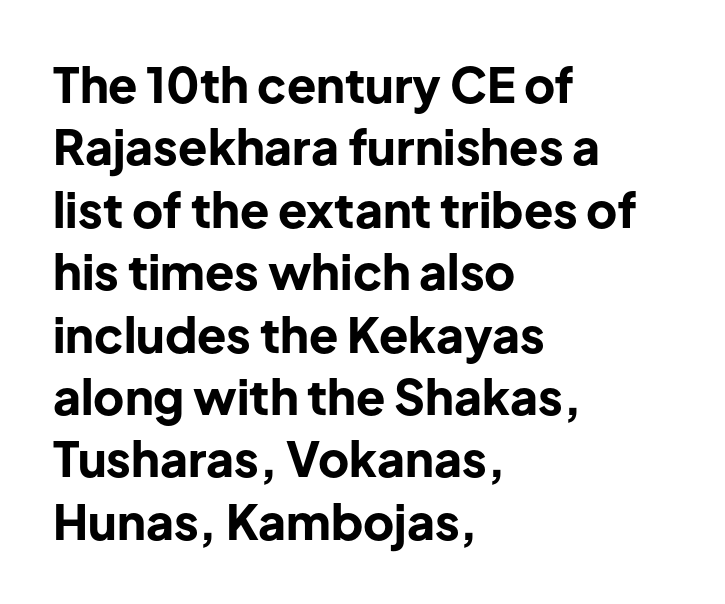
{"serif": "no", "italic": "no", "bold": "yes", "weight": "bold", "width": "normal", "stroke_contrast": "low", "x_height": "medium", "monospaced": "no", "underline": "no", "align": "left", "line_spacing": "normal", "line_spacing_ratio": 1.3, "letter_spacing": "normal", "letter_spacing_em": 0.0, "glyph_px": 48}
